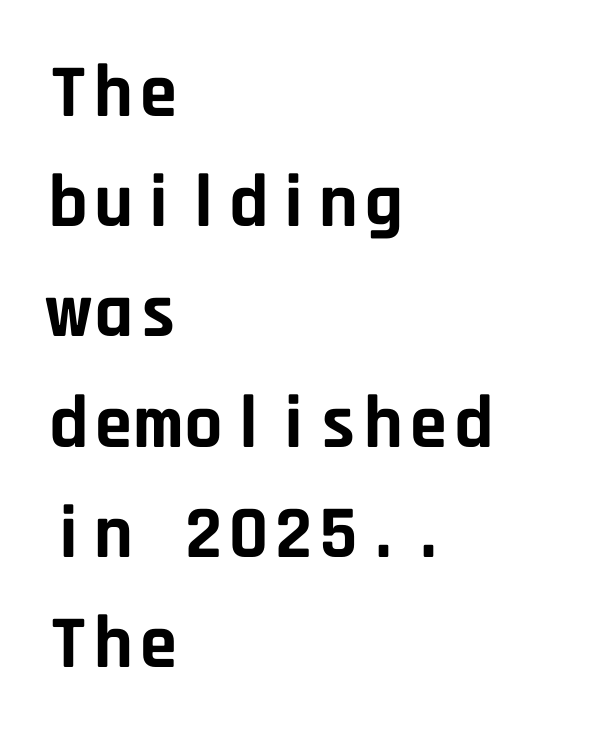
These lines are rendered in a fixed-pitch font. Glyph-to-glyph distance matches everyday printed text. Weight: bold. Interline gaps are of average width in this sample.
